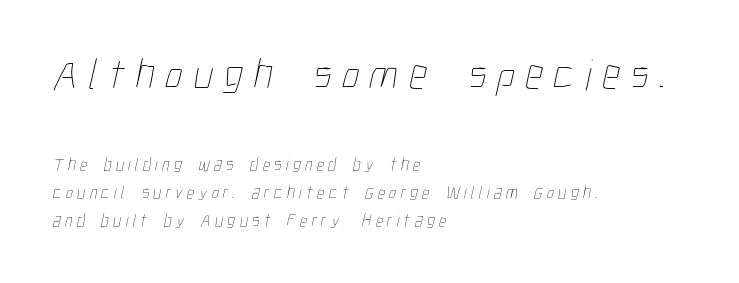
{"bold": "no", "weight": "thin", "width": "condensed", "stroke_contrast": "low", "x_height": "medium", "monospaced": "no", "underline": "no", "align": "left", "line_spacing": "normal", "line_spacing_ratio": 1.55, "letter_spacing": "wide", "letter_spacing_em": 0.24, "larger_block": "first", "size_ratio": 2.44, "glyph_px": 44}
